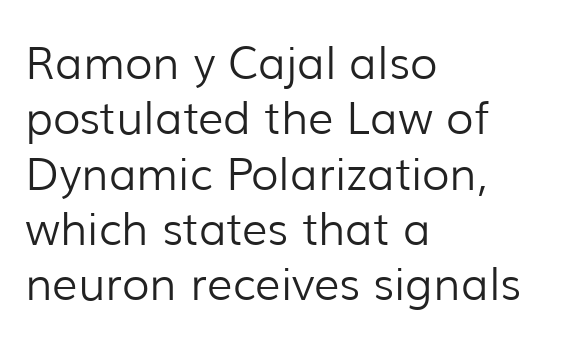
Has an underline been added? It has not. A typesetter would call this zero additional tracking. Note the varied advance widths — an 'i' is clearly narrower than an 'm'. A typesetter would label this face a sans.
